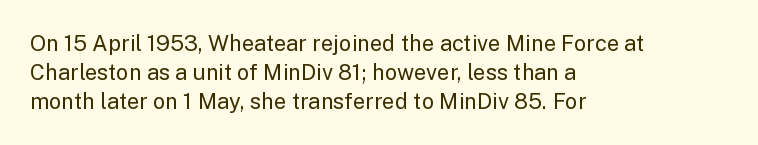
Tall strokes in this sample are plumb rather than angled. The passage shown has conventional tracking throughout. Every row of glyphs begins at an identical x-position on the left. A normal amount of white space separates one row of letters from the next. Type without underlining.
